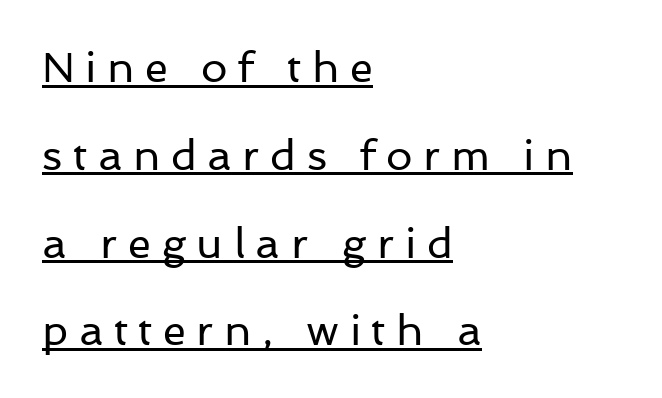
Q: Is the text bold? A: No.
Q: Is the text italic (slanted)? A: No, it is upright.
Q: Is the typeface a serif or a sans-serif typeface? A: Sans-serif.
Q: Is the text underlined? A: Yes.
Q: How is the paragraph aligned? A: Left-aligned.
Q: Is the spacing between letters normal or unusually wide? A: Unusually wide.
Q: Is the spacing between lines tight, normal or loose? A: Loose.
Q: Width (condensed, normal, or wide)? A: Normal.
Q: Stroke contrast? A: Low.
Q: x-height? A: Medium.
Q: Monospaced? A: No.
